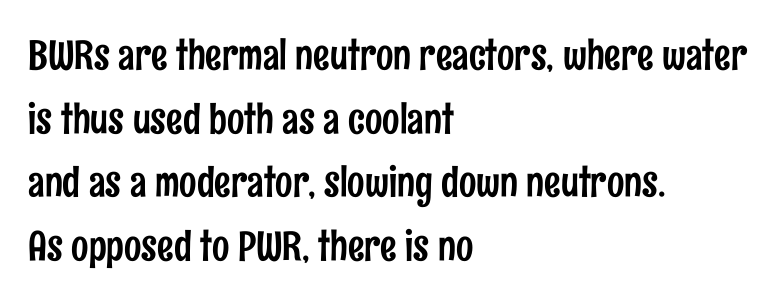
The image shows 41 px condensed sans-serif type, upright; set left-aligned, normal line spacing (1.55x), normal letter spacing, not underlined; low stroke contrast and a medium x-height.
